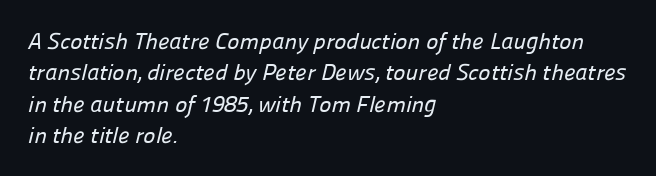
The image shows 23 px text type; set left-aligned, normal line spacing (1.36x), normal letter spacing, not underlined.
